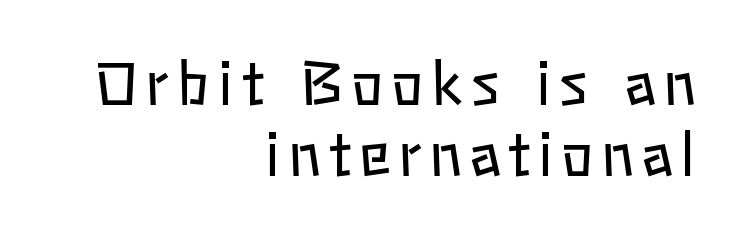
Q: Is the text bold? A: No.
Q: Is the text italic (slanted)? A: No, it is upright.
Q: Is the text underlined? A: No.
Q: How is the paragraph aligned? A: Right-aligned.
Q: Width (condensed, normal, or wide)? A: Normal.
Q: Stroke contrast? A: Low.
Q: x-height? A: Medium.
Q: Monospaced? A: No.
